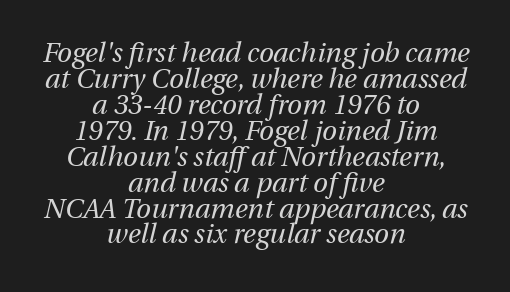
{"italic": "yes", "lean": "right", "slant_degrees": 13, "bold": "no", "underline": "no", "align": "center", "line_spacing": "tight", "line_spacing_ratio": 0.96, "letter_spacing": "normal", "letter_spacing_em": 0.0, "glyph_px": 27}
